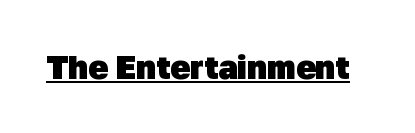
Examine the stroke ends and you'll find no serifs. On the weight axis this lands at bold, roughly 700. In designer terms, the underline attribute is active on this setting. Is this a fixed-width face? No — the glyphs have proportional, varying widths. Students, note that the glyphs here touch the page at normal intervals.
